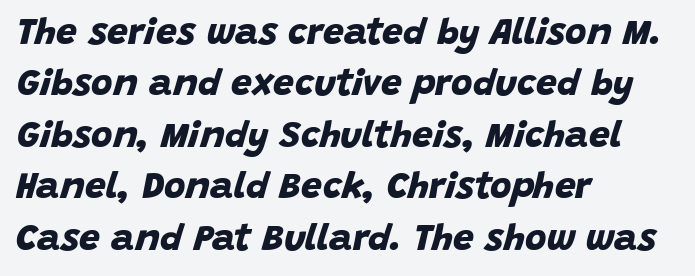
In terms of letterspacing, this is plain default setting. A classic flush-left, rag-right setting is used for this passage. The type family on display is of the sans-serif kind. Typographic density is high because the face is bold. The space beneath each line is pristine and unruled.
